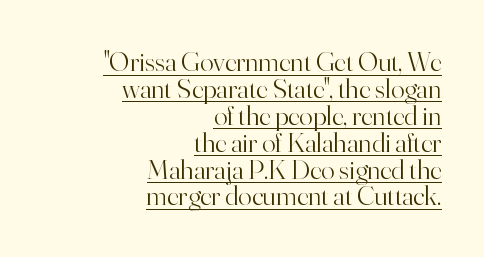
The face used here is proportionally spaced, like ordinary book or web type. The rendered words wear a rule along their underside. Tightly led — the rows are bunched. In terms of letterspacing, this is plain default setting. The lettering stays uniformly vertical, giving the passage a roman look.
